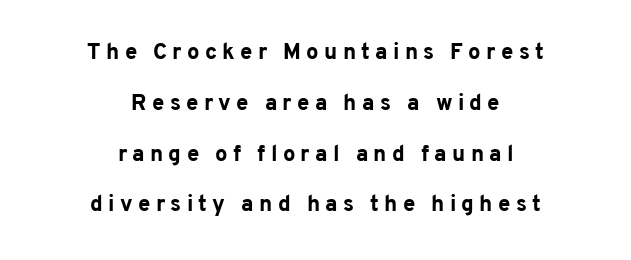
{"italic": "no", "bold": "yes", "underline": "no", "align": "center", "line_spacing": "loose", "line_spacing_ratio": 2.31, "letter_spacing": "wide", "letter_spacing_em": 0.24, "glyph_px": 22}
